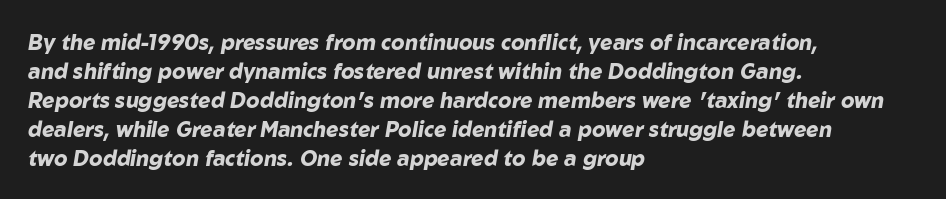
{"italic": "yes", "lean": "right", "slant_degrees": 10, "bold": "yes", "underline": "no", "align": "left", "line_spacing": "normal", "line_spacing_ratio": 1.38, "letter_spacing": "normal", "letter_spacing_em": 0.0, "glyph_px": 21}
